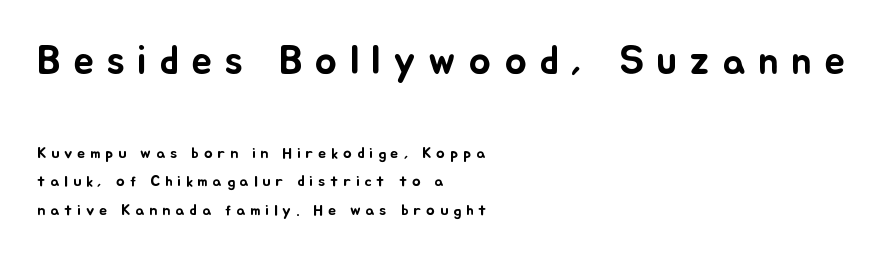
You can tell it's not italic because the verticals are truly vertical. The initial chunk of copy outweighs the following chunk in type size. Which margin do the lines hug? The left one — the right edge is uneven. Each letter keeps its own natural width here, so spacing adapts to shape.
